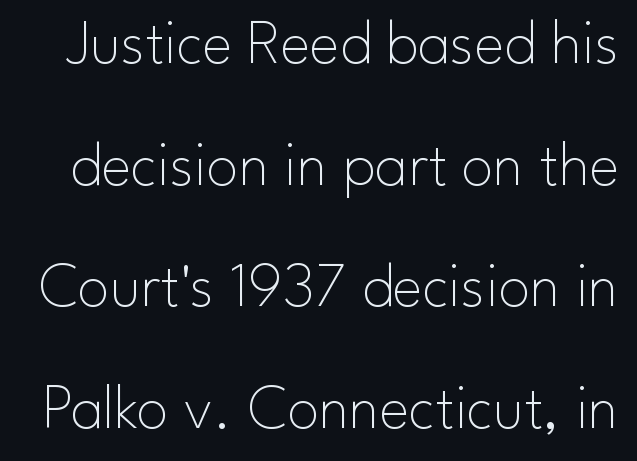
Q: Is the text bold? A: No.
Q: Is the text italic (slanted)? A: No, it is upright.
Q: Is the typeface a serif or a sans-serif typeface? A: Sans-serif.
Q: Is the text underlined? A: No.
Q: Is the spacing between letters normal or unusually wide? A: Normal.
Q: Is the spacing between lines tight, normal or loose? A: Loose.
Q: Width (condensed, normal, or wide)? A: Normal.
Q: Stroke contrast? A: Low.
Q: x-height? A: Small.
Q: Monospaced? A: No.
